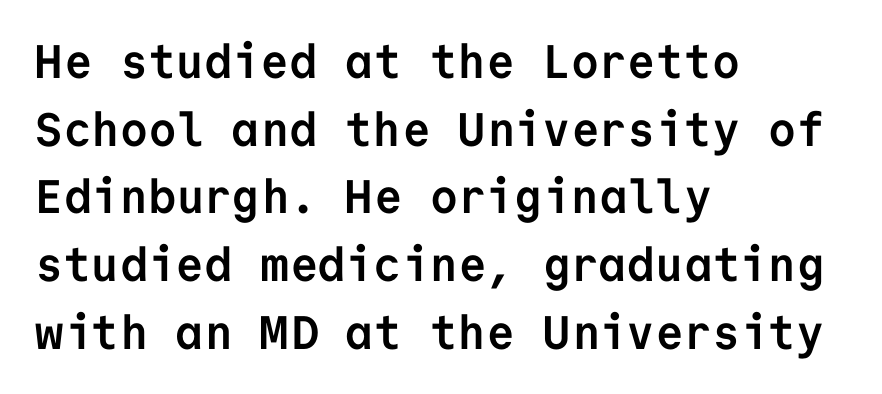
Quick note: underline off. Serifs: no, the terminals of the letterforms are clean. This rendering uses left alignment, leaving the right contour irregular. Weight: bold.
